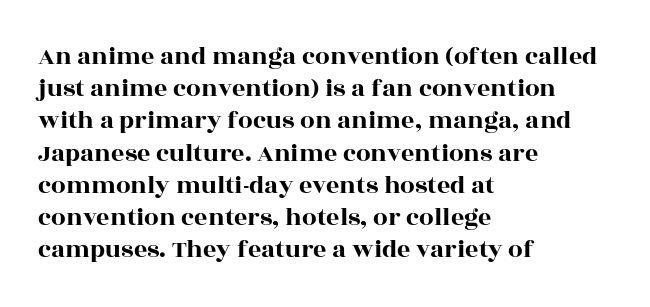
Q: Is the text italic (slanted)? A: No, it is upright.
Q: Is the text underlined? A: No.
Q: How is the paragraph aligned? A: Left-aligned.
Q: Is the spacing between letters normal or unusually wide? A: Normal.
